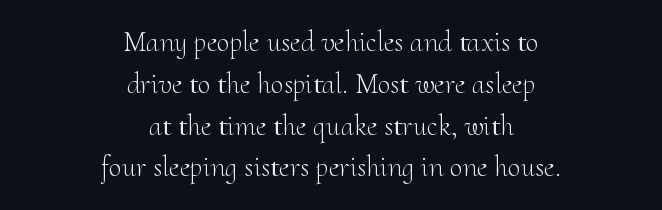
Centered paragraph, ragged on both sides. Think of a printed novel: that variable character pitch is what you see here. Compared with a typical body face, this is equally light or lighter still. Regarding leading, the lines here are spaced in the standard way. Italic? Not at all — the glyphs are vertical.
